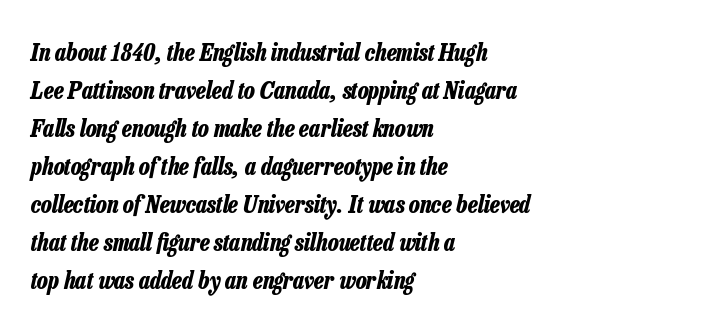
{"italic": "yes", "lean": "right", "slant_degrees": 13, "bold": "yes", "underline": "no", "align": "left", "line_spacing": "normal", "line_spacing_ratio": 1.58, "letter_spacing": "normal", "letter_spacing_em": 0.0, "glyph_px": 24}
